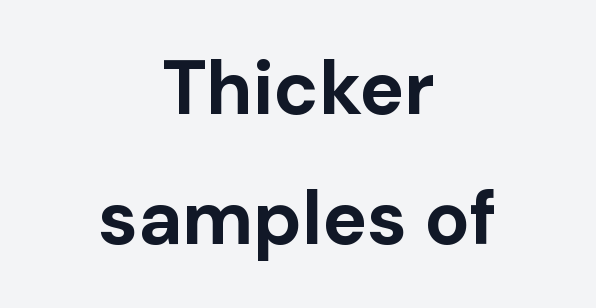
{"serif": "no", "italic": "no", "bold": "yes", "weight": "bold", "width": "normal", "stroke_contrast": "low", "x_height": "medium", "monospaced": "no", "underline": "no", "align": "center", "line_spacing_ratio": 1.74, "letter_spacing": "normal", "letter_spacing_em": 0.0, "glyph_px": 75}
